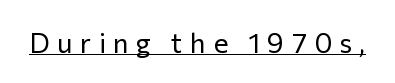
The typeface has the unassuming heft of standard copy or less. The letters are spread apart with noticeably loose tracking. No feet cap the strokes, marking this as sans-serif type. If you drew a line through each stem, it would be perfectly vertical. Note the varied advance widths — an 'i' is clearly narrower than an 'm'. This rendering features underlined lettering.
